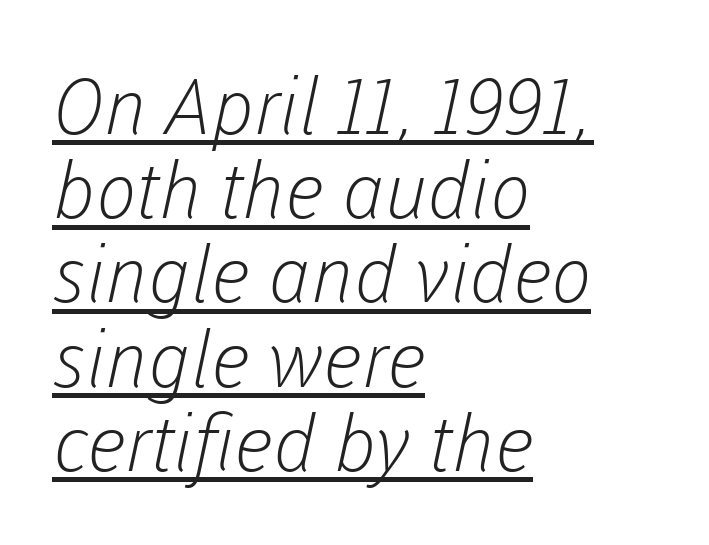
The image shows 78 px light sans-serif type; set left-aligned, tight line spacing (1.08x), normal letter spacing, underlined; low stroke contrast and a medium x-height.
